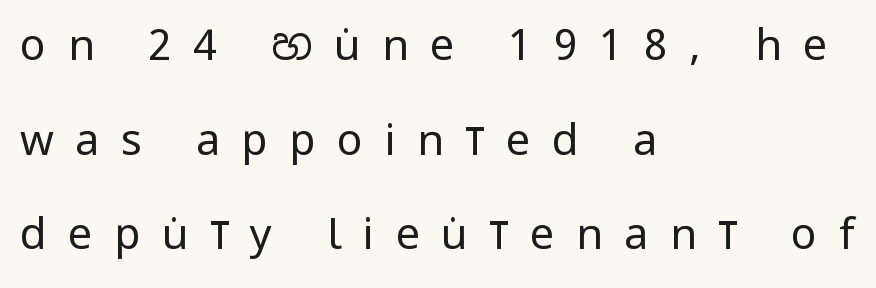
Is this a fixed-width face? No — the glyphs have proportional, varying widths. The letterforms stand isolated, each surrounded by extra space. Is there any slant? The stems are plumb. The cut favours lightness, reaching ordinary text weight at its darkest. This block would shrink considerably if given ordinary leading; it's expanded now. Glance below the letters and you will spot only blank space.
